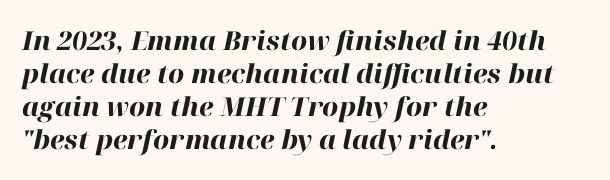
Vertical spacing — default. Between one letter and the next there's only the usual sliver of space. Characters are canted at an angle relative to the baseline's perpendicular. The string is rendered with underlining switched off.
